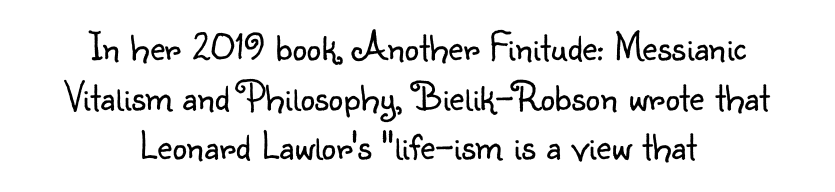
Q: Is the text bold? A: No.
Q: Is the text italic (slanted)? A: No, it is upright.
Q: Is the typeface a serif or a sans-serif typeface? A: Sans-serif.
Q: Is the text underlined? A: No.
Q: How is the paragraph aligned? A: Centered.
Q: Is the spacing between letters normal or unusually wide? A: Normal.
Q: Width (condensed, normal, or wide)? A: Normal.
Q: Stroke contrast? A: Low.
Q: x-height? A: Small.
Q: Monospaced? A: No.
